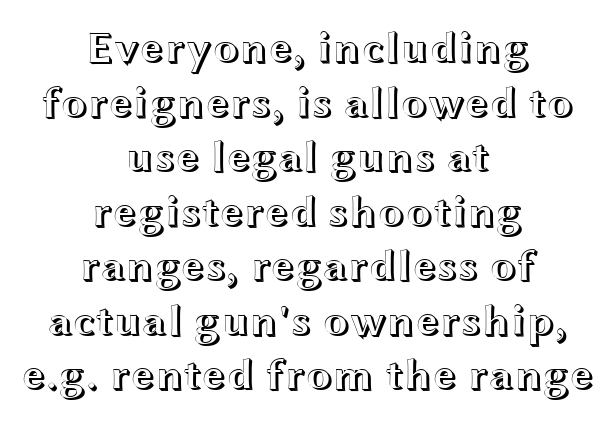
The image shows 44 px wide type, upright; set centered, line spacing 1.24x, normal letter spacing, not underlined; a medium x-height.
